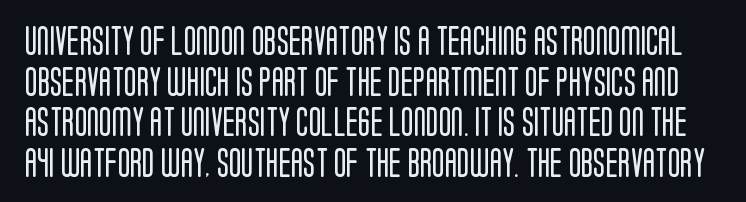
The image shows 29 px regular-weight, condensed sans-serif type, upright; set normal line spacing (1.4x), normal letter spacing, not underlined; low stroke contrast and a large x-height.
